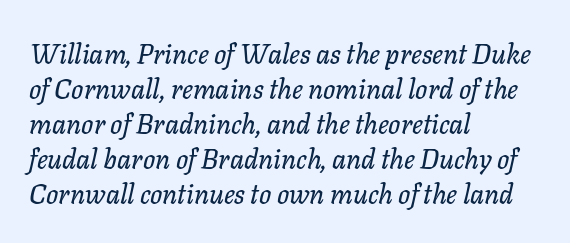
{"italic": "yes", "lean": "right", "slant_degrees": 11, "underline": "no", "align": "left", "line_spacing": "normal", "line_spacing_ratio": 1.3, "letter_spacing": "normal", "letter_spacing_em": 0.0, "glyph_px": 27}
